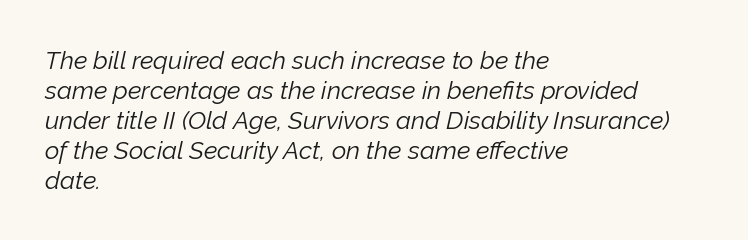
The text block is weighted toward the left margin, trailing off unevenly rightward. Nothing heavy about these letters — not bold at all. Observe the ordinary spacing: letters are neighbours, not strangers. A bare baseline throughout the passage. Yep, that's italic — everything's leaning.
